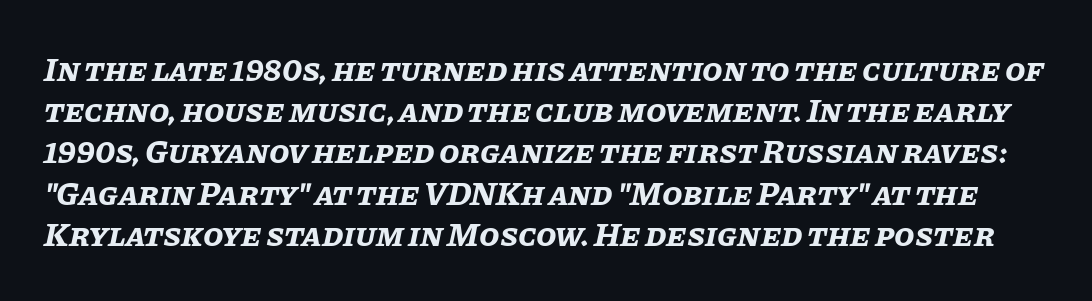
Q: Is the text bold? A: Yes.
Q: Is the text italic (slanted)? A: Yes, it leans right by about 11 degrees.
Q: Is the text underlined? A: No.
Q: Is the spacing between letters normal or unusually wide? A: Normal.
Q: Is the spacing between lines tight, normal or loose? A: Normal.
Q: Width (condensed, normal, or wide)? A: Normal.
Q: Stroke contrast? A: Low.
Q: x-height? A: Large.
Q: Monospaced? A: No.
